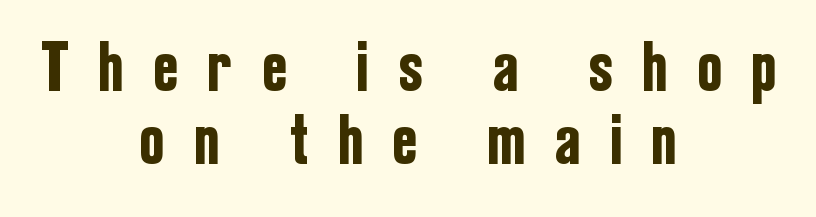
Q: Is the text italic (slanted)? A: No, it is upright.
Q: Is the typeface a serif or a sans-serif typeface? A: Sans-serif.
Q: Is the text underlined? A: No.
Q: How is the paragraph aligned? A: Centered.
Q: Is the spacing between letters normal or unusually wide? A: Unusually wide.
Q: Is the spacing between lines tight, normal or loose? A: Tight.
Q: Width (condensed, normal, or wide)? A: Condensed.
Q: Stroke contrast? A: Low.
Q: x-height? A: Medium.
Q: Monospaced? A: No.
